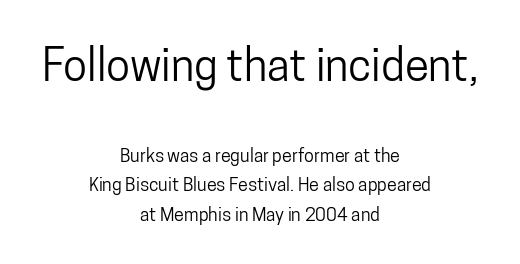
Q: Is the text italic (slanted)? A: No, it is upright.
Q: Is the typeface a serif or a sans-serif typeface? A: Sans-serif.
Q: Is the text underlined? A: No.
Q: How is the paragraph aligned? A: Centered.
Q: Is the spacing between letters normal or unusually wide? A: Normal.
Q: Is the spacing between lines tight, normal or loose? A: Normal.
Q: Which block of text is set in a larger size, the first (top) or the second (bottom)? A: The first (top) one.
Q: Width (condensed, normal, or wide)? A: Condensed.
Q: Stroke contrast? A: Low.
Q: x-height? A: Medium.
Q: Monospaced? A: No.
